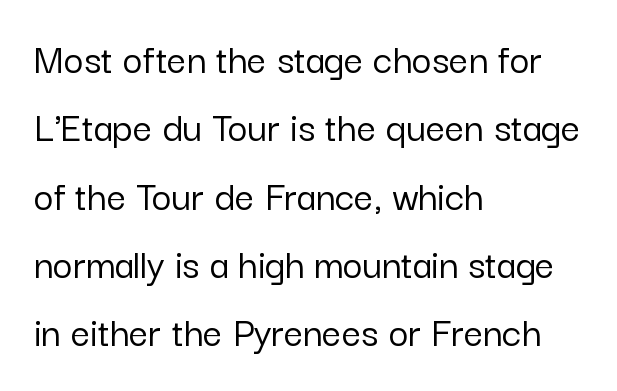
A clean baseline with only descenders dipping below it. Are there feet on the stems? There aren't — it's a sans. If you drew a ruler down the left edge, every line would touch it. Character widths vary here, with narrow letters taking less room than wide ones. Line spacing here is normal.
